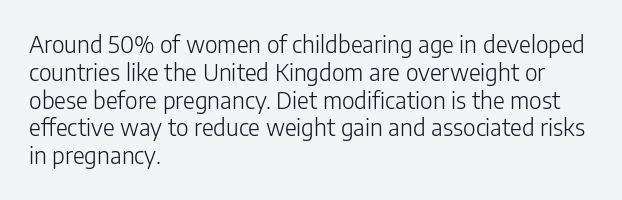
{"italic": "no", "bold": "no", "underline": "no", "align": "left", "line_spacing_ratio": 1.21, "letter_spacing": "normal", "letter_spacing_em": 0.0, "glyph_px": 23}
